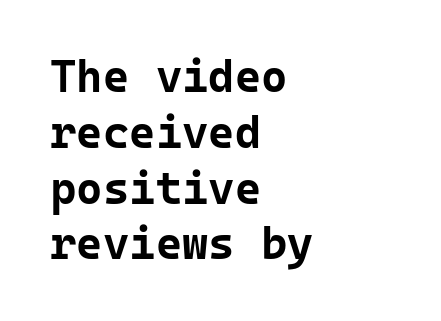
{"serif": "no", "italic": "no", "bold": "yes", "weight": "bold", "width": "normal", "stroke_contrast": "low", "x_height": "medium", "monospaced": "yes", "underline": "no", "align": "left", "line_spacing_ratio": 1.24, "letter_spacing": "normal", "letter_spacing_em": 0.0, "glyph_px": 45}
